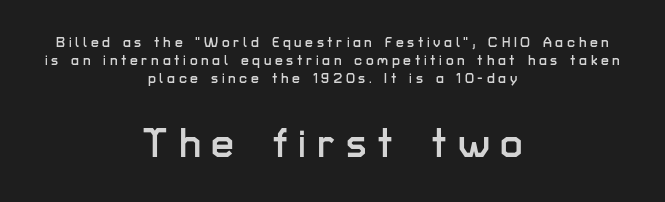
Check the space under the baseline: it is left empty. Honestly, the row spacing looks completely unremarkable. Whoever set this made the second block the dominant, larger element. The letters stand upright; this is a roman face.
